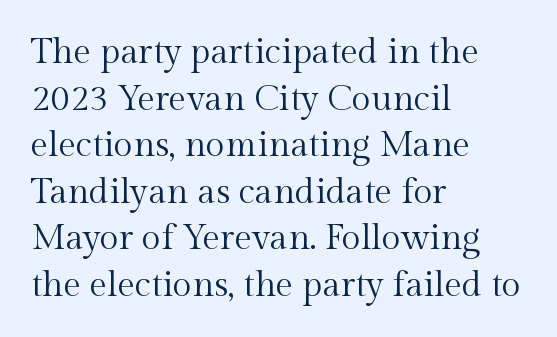
{"serif": "yes", "italic": "no", "bold": "no", "weight": "regular", "width": "normal", "x_height": "medium", "monospaced": "no", "underline": "no", "align": "left", "line_spacing": "normal", "line_spacing_ratio": 1.33, "letter_spacing": "normal", "letter_spacing_em": 0.0, "glyph_px": 35}
